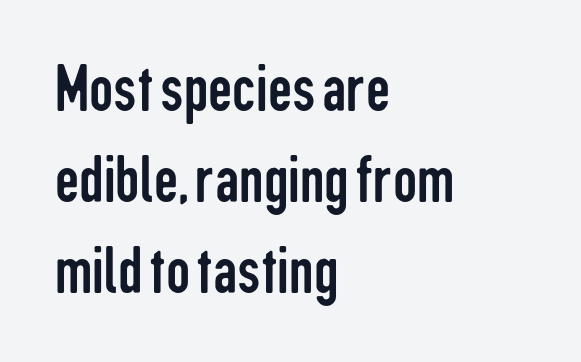
The strip under each line holds only bare page. Unlike italic type, these characters show no tilt at all. The gaps between neighbouring characters are ordinary and unremarkable. Varying glyph widths throughout — classic text-font behaviour. Nope, no serifs anywhere on these letters. The line-height multiplier appears to be the usual default.
